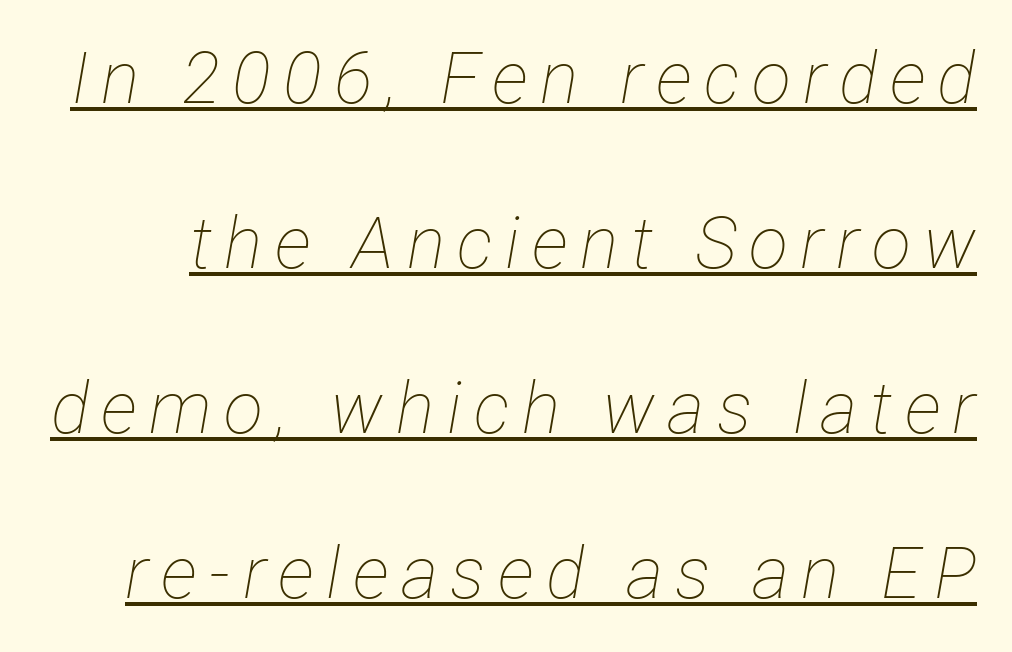
{"italic": "yes", "lean": "right", "slant_degrees": 12, "bold": "no", "weight": "thin", "width": "condensed", "stroke_contrast": "low", "x_height": "medium", "monospaced": "no", "underline": "yes", "line_spacing": "loose", "line_spacing_ratio": 2.29, "glyph_px": 72}
